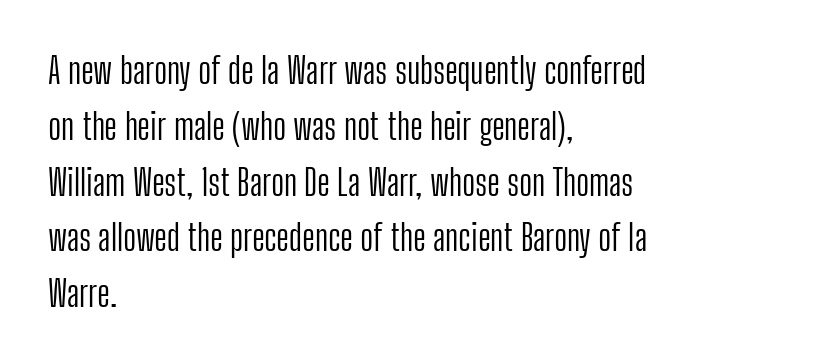
{"serif": "no", "italic": "no", "bold": "no", "weight": "light", "width": "condensed", "stroke_contrast": "low", "x_height": "medium", "monospaced": "no", "underline": "no", "align": "left", "line_spacing": "normal", "line_spacing_ratio": 1.55, "letter_spacing": "normal", "letter_spacing_em": 0.0, "glyph_px": 36}
